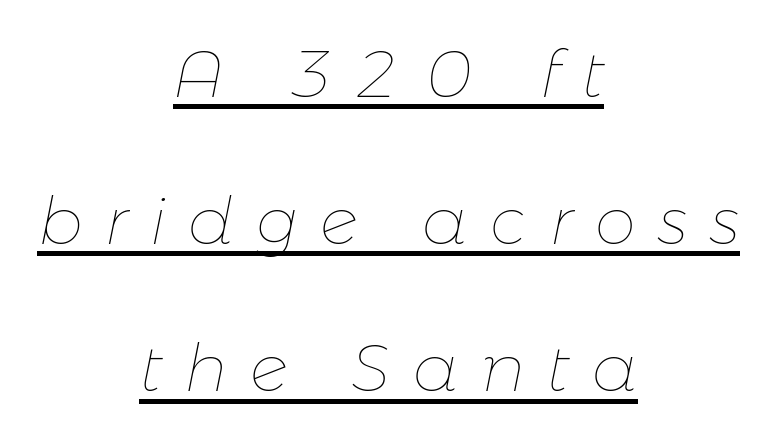
The whole block is typeset with a tilt. No chunkiness to these letters — they're not bold. The setting favours the middle, as headings and verse often do. Widely set lines give the paragraph a tall, airy silhouette.
